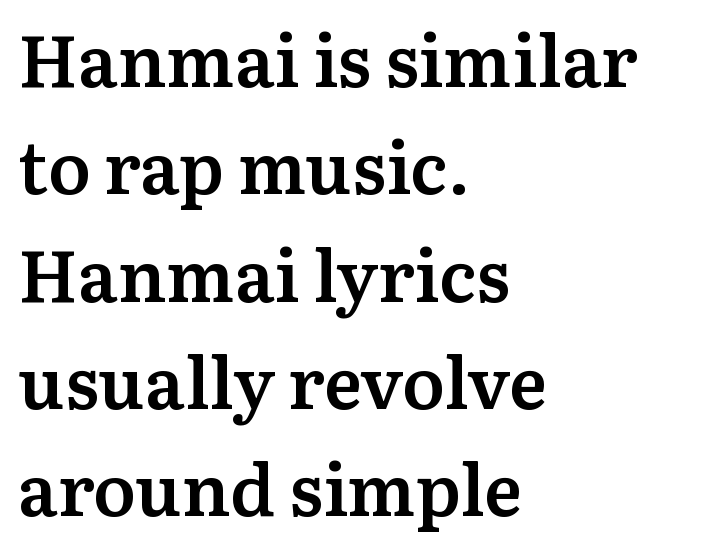
Q: Is the text bold? A: Semi-bold.
Q: Is the text italic (slanted)? A: No, it is upright.
Q: Is the typeface a serif or a sans-serif typeface? A: Serif.
Q: Is the text underlined? A: No.
Q: How is the paragraph aligned? A: Left-aligned.
Q: Is the spacing between letters normal or unusually wide? A: Normal.
Q: Is the spacing between lines tight, normal or loose? A: Normal.
Q: Width (condensed, normal, or wide)? A: Normal.
Q: Stroke contrast? A: Medium.
Q: x-height? A: Medium.
Q: Monospaced? A: No.
